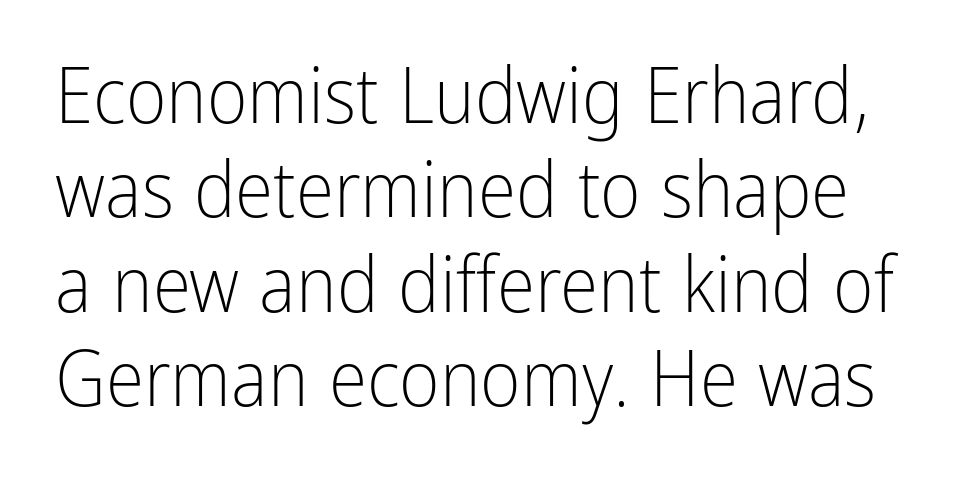
The image shows 78 px light, condensed sans-serif type, upright; set line spacing 1.21x, normal letter spacing, not underlined; low stroke contrast and a medium x-height.
